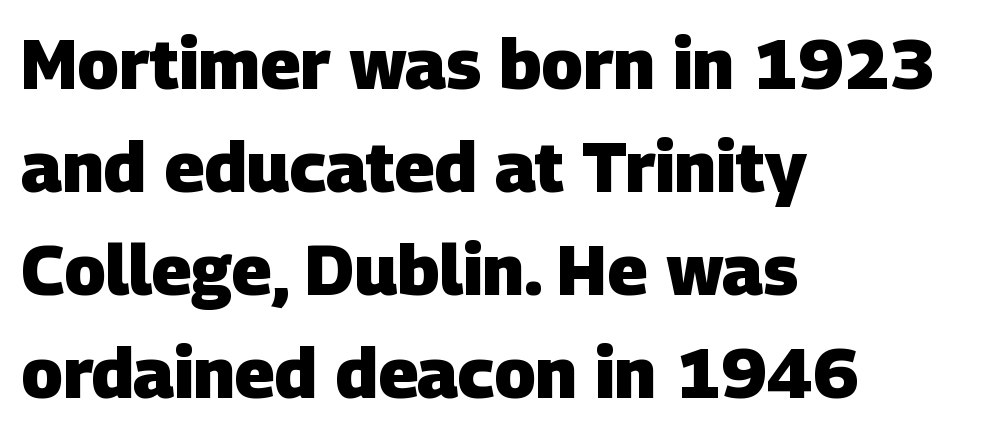
The image shows 70 px heavy sans-serif type; set left-aligned, normal line spacing (1.47x), normal letter spacing, not underlined; low stroke contrast and a large x-height.
